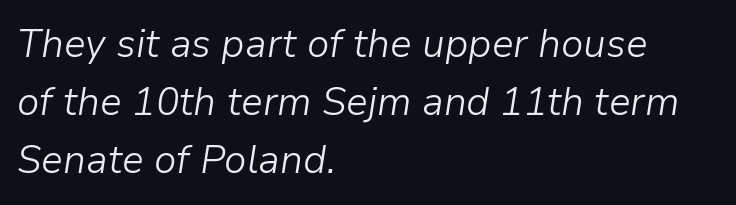
Tall strokes in this sample are angled rather than plumb. The lines in this sample share a left origin and differ only in where they stop. No extra ink here — the face is not bold. The space between consecutive lines is moderate. Is this a fixed-width face? No — the glyphs have proportional, varying widths. Check under the words: just untouched page.
